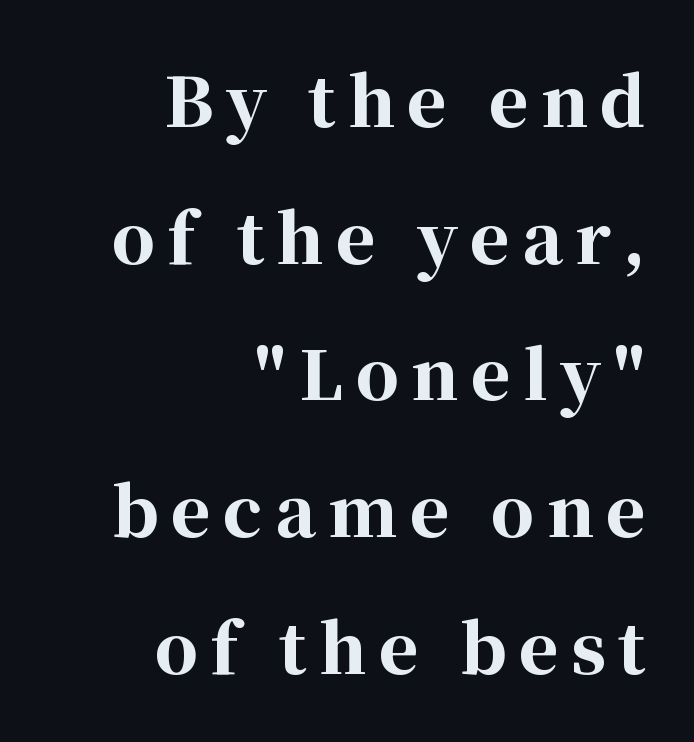
Q: Is the text bold? A: Yes.
Q: Is the text italic (slanted)? A: No, it is upright.
Q: Is the typeface a serif or a sans-serif typeface? A: Serif.
Q: Is the text underlined? A: No.
Q: How is the paragraph aligned? A: Right-aligned.
Q: Is the spacing between lines tight, normal or loose? A: Loose.
Q: Width (condensed, normal, or wide)? A: Normal.
Q: Stroke contrast? A: High.
Q: x-height? A: Medium.
Q: Monospaced? A: No.
